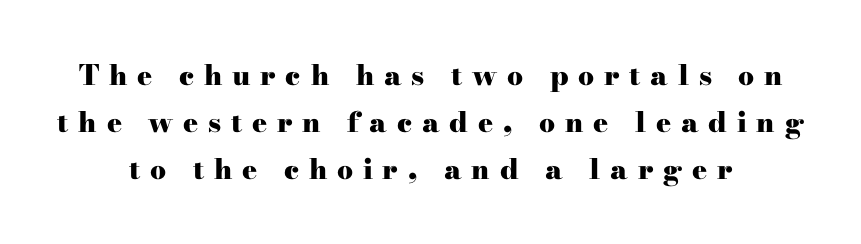
Q: Is the text bold? A: Yes.
Q: Is the text italic (slanted)? A: No, it is upright.
Q: Is the typeface a serif or a sans-serif typeface? A: Serif.
Q: Is the text underlined? A: No.
Q: Is the spacing between letters normal or unusually wide? A: Unusually wide.
Q: Is the spacing between lines tight, normal or loose? A: Normal.
Q: Width (condensed, normal, or wide)? A: Wide.
Q: Stroke contrast? A: High.
Q: x-height? A: Small.
Q: Monospaced? A: No.
